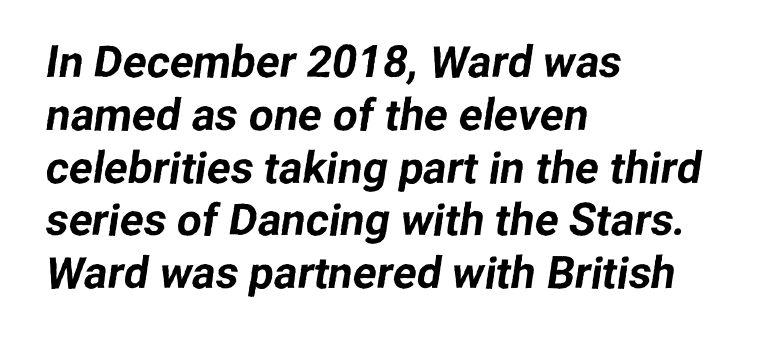
The image shows 44 px sans-serif type; set left-aligned, line spacing 1.2x, normal letter spacing, not underlined; low stroke contrast and a medium x-height.
